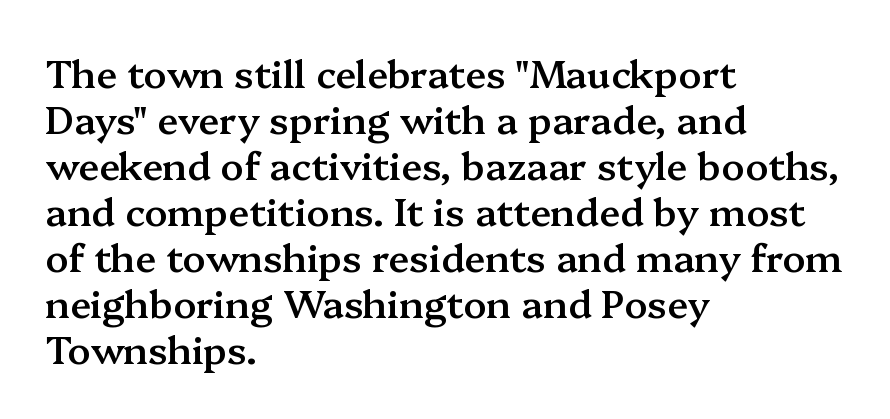
Q: Is the text bold? A: Semi-bold.
Q: Is the text italic (slanted)? A: No, it is upright.
Q: Is the typeface a serif or a sans-serif typeface? A: Serif.
Q: Is the text underlined? A: No.
Q: How is the paragraph aligned? A: Left-aligned.
Q: Is the spacing between letters normal or unusually wide? A: Normal.
Q: Width (condensed, normal, or wide)? A: Normal.
Q: Stroke contrast? A: Medium.
Q: x-height? A: Medium.
Q: Monospaced? A: No.
